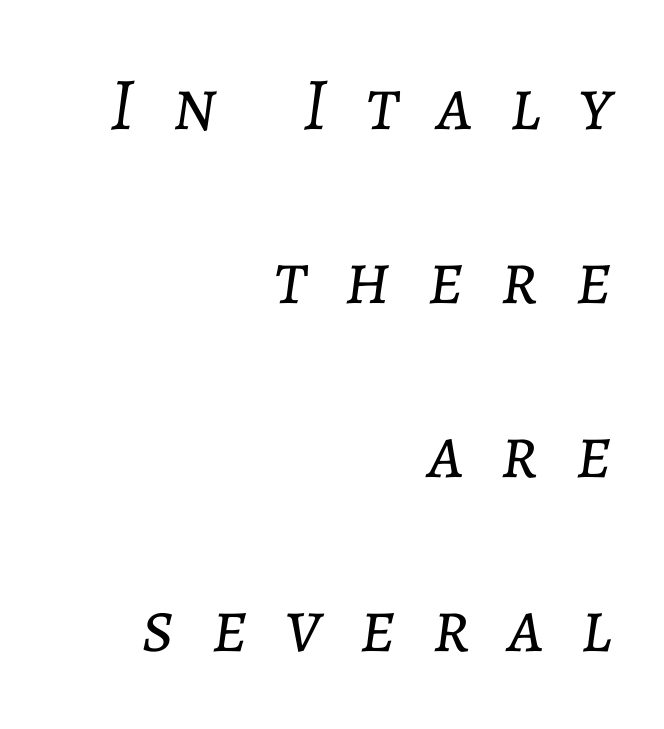
The glyphs are unaccompanied by any horizontal stroke below them. Every row of glyphs terminates at an identical x-position on the right. The glyphs look as if they've been sheared to an angle. Compared with typical body copy, the letter spacing here is much looser. Character widths vary here, with narrow letters taking less room than wide ones. The space between consecutive lines is lavish.
